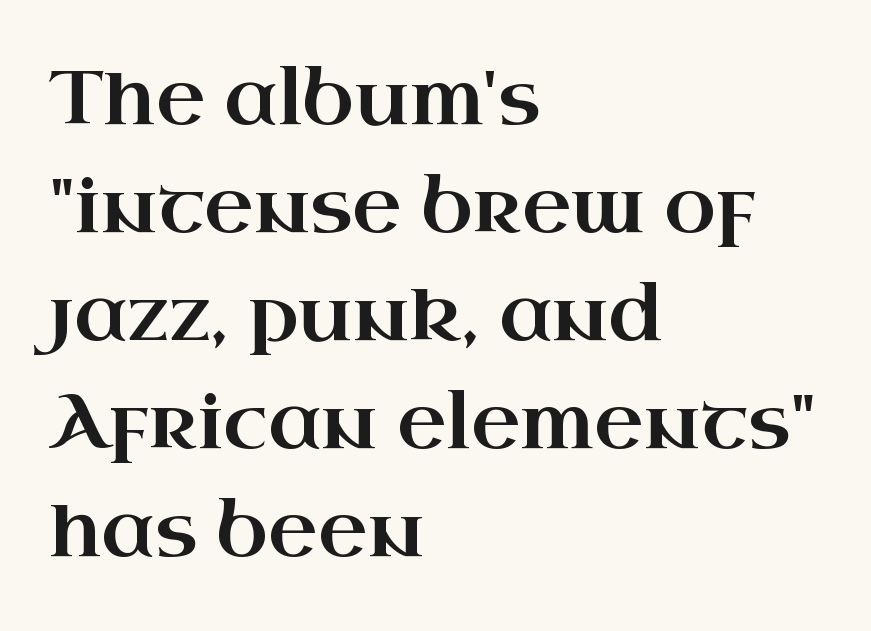
The glyphs are unaccompanied by any horizontal stroke below them. Observe the ordinary spacing: letters are neighbours, not strangers. The designer went with a serif here, giving each stem small feet. Horizontal bands of white between lines are of average thickness. Spacing verdict: proportional, widths tailored to each character.
